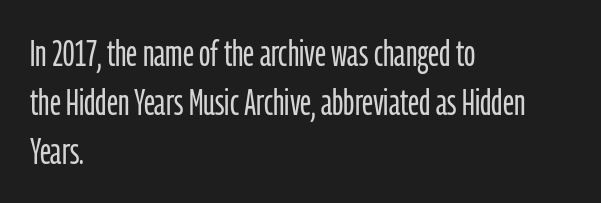
{"serif": "no", "italic": "no", "bold": "no", "weight": "light", "width": "condensed", "stroke_contrast": "low", "x_height": "medium", "monospaced": "no", "underline": "no", "align": "left", "line_spacing": "normal", "line_spacing_ratio": 1.32, "letter_spacing": "normal", "letter_spacing_em": 0.0, "glyph_px": 37}
